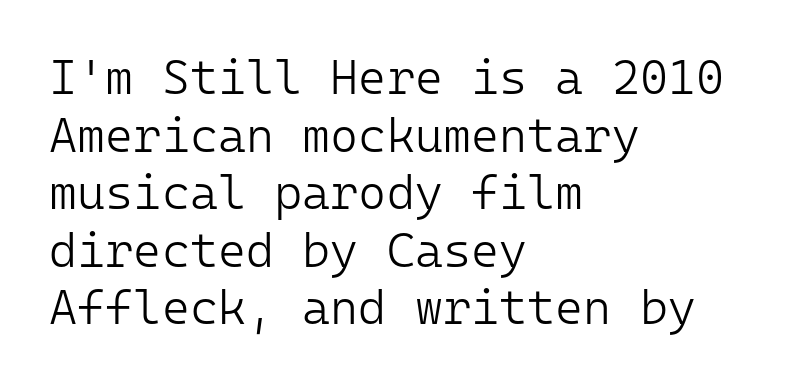
{"serif": "no", "italic": "no", "bold": "no", "weight": "light", "width": "normal", "stroke_contrast": "low", "x_height": "medium", "monospaced": "yes", "underline": "no", "align": "left", "line_spacing_ratio": 1.2, "letter_spacing": "normal", "letter_spacing_em": 0.0, "glyph_px": 48}
